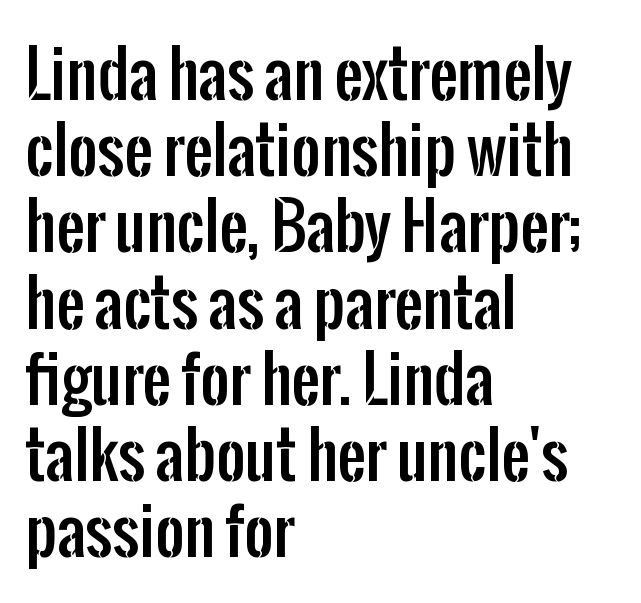
Q: Is the text italic (slanted)? A: No, it is upright.
Q: Is the typeface a serif or a sans-serif typeface? A: Sans-serif.
Q: Is the text underlined? A: No.
Q: How is the paragraph aligned? A: Left-aligned.
Q: Is the spacing between letters normal or unusually wide? A: Normal.
Q: Width (condensed, normal, or wide)? A: Condensed.
Q: Stroke contrast? A: Low.
Q: x-height? A: Medium.
Q: Monospaced? A: No.
